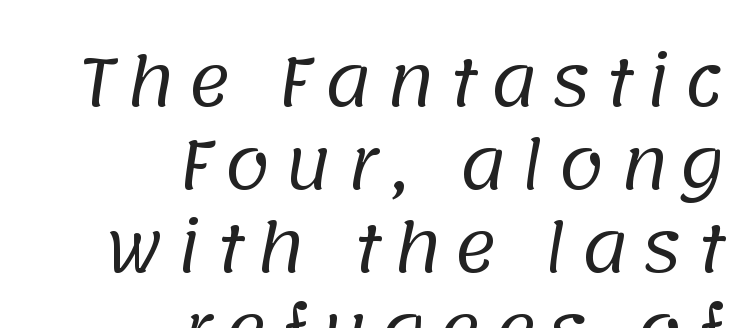
{"serif": "no", "bold": "no", "weight": "regular", "width": "normal", "stroke_contrast": "low", "x_height": "large", "monospaced": "no", "underline": "no", "align": "right", "line_spacing": "normal", "line_spacing_ratio": 1.26, "glyph_px": 66}
